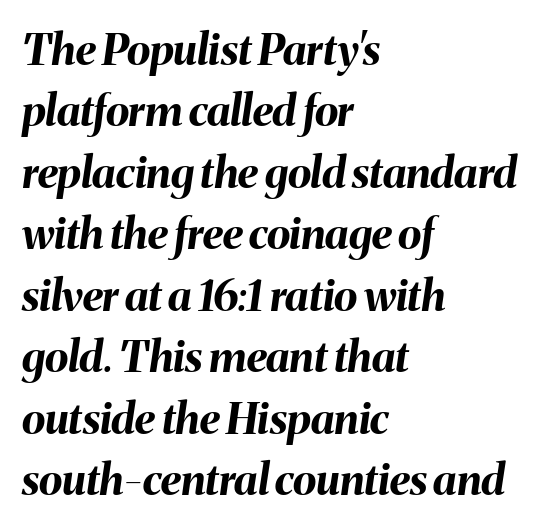
Q: Is the text bold? A: Yes.
Q: Is the text italic (slanted)? A: Yes, it leans right by about 8 degrees.
Q: Is the text underlined? A: No.
Q: How is the paragraph aligned? A: Left-aligned.
Q: Is the spacing between letters normal or unusually wide? A: Normal.
Q: Is the spacing between lines tight, normal or loose? A: Normal.
Q: Width (condensed, normal, or wide)? A: Normal.
Q: Stroke contrast? A: Medium.
Q: x-height? A: Medium.
Q: Monospaced? A: No.
